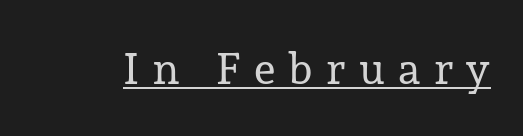
{"serif": "yes", "italic": "no", "bold": "no", "weight": "regular", "width": "normal", "stroke_contrast": "low", "x_height": "medium", "monospaced": "no", "underline": "yes", "letter_spacing": "wide", "letter_spacing_em": 0.31, "glyph_px": 44}
